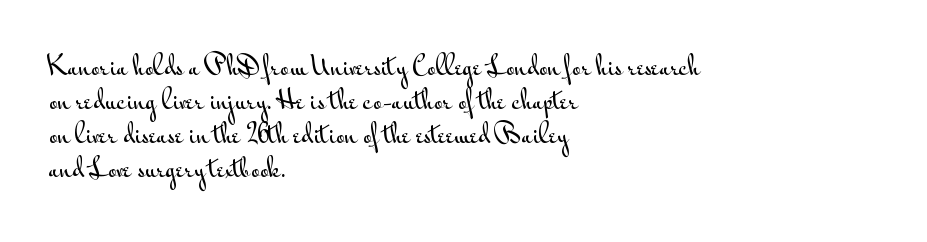
The image shows 24 px text type; set left-aligned, normal line spacing (1.42x), normal letter spacing, not underlined.
